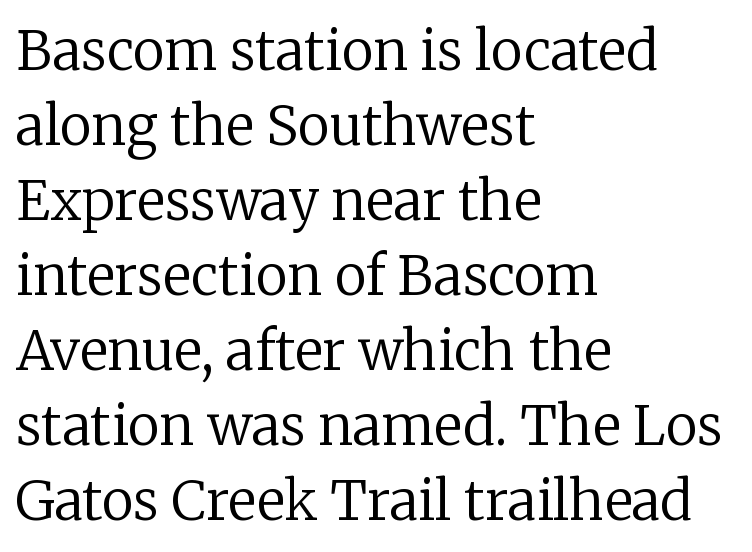
Unbolded letterforms with no extra heft. Does the leading feel generous? No, just average. The setting favours the left margin, as ordinary paragraphs usually do. Style check: upright. Stroke terminals: seriffed. Here the designer chose a conventional face with non-uniform glyph widths.
